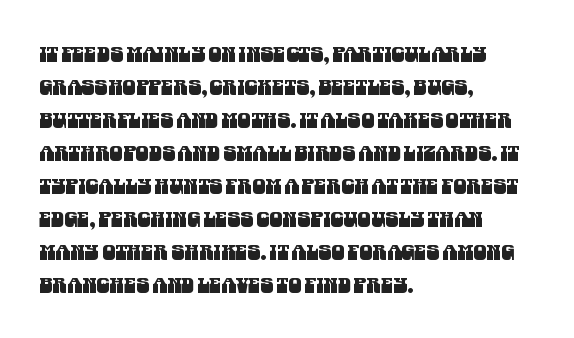
{"underline": "no", "align": "left", "line_spacing": "normal", "line_spacing_ratio": 1.57, "letter_spacing": "normal", "letter_spacing_em": 0.0, "glyph_px": 21}
